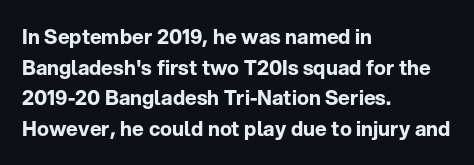
Q: Is the text bold? A: Yes.
Q: Is the text italic (slanted)? A: No, it is upright.
Q: Is the text underlined? A: No.
Q: How is the paragraph aligned? A: Left-aligned.
Q: Is the spacing between letters normal or unusually wide? A: Normal.
Q: Is the spacing between lines tight, normal or loose? A: Normal.
